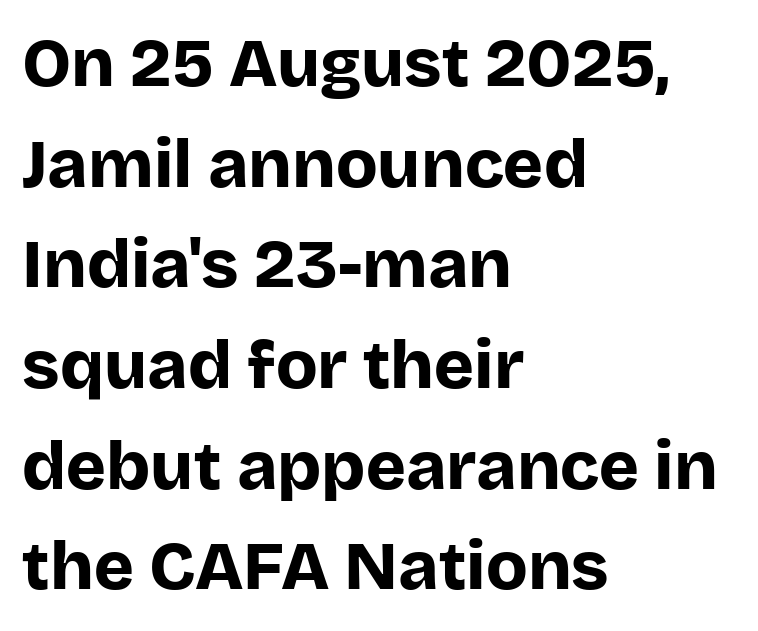
Serifs: no, the terminals of the letterforms are clean. The paragraph has a hard left edge and a soft right edge. Is the type bold? Yes — the strokes are clearly thick and heavy. This block has exactly the height ordinary leading produces. Observe the ordinary spacing: letters are neighbours, not strangers. Varying glyph widths throughout — classic text-font behaviour.
